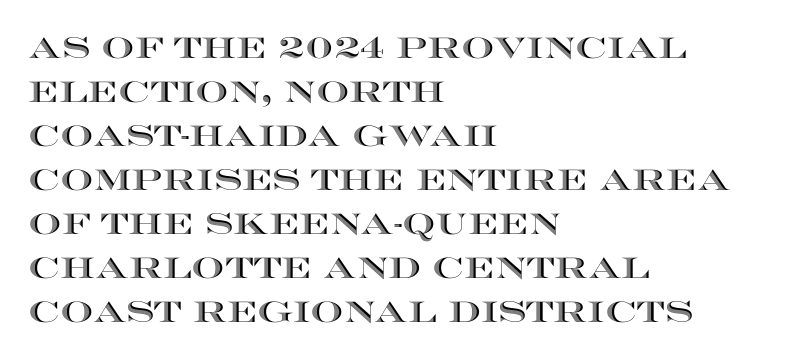
The image shows 29 px wide type, upright; set left-aligned, normal line spacing (1.52x), normal letter spacing, not underlined; a large x-height.
